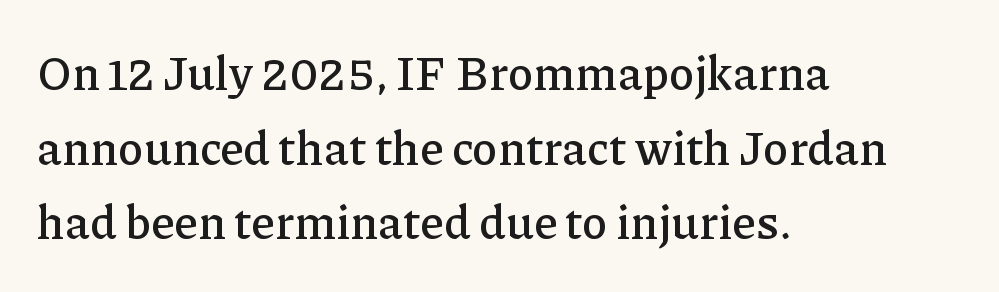
Q: Is the text italic (slanted)? A: No, it is upright.
Q: Is the typeface a serif or a sans-serif typeface? A: Serif.
Q: Is the text underlined? A: No.
Q: How is the paragraph aligned? A: Left-aligned.
Q: Is the spacing between letters normal or unusually wide? A: Normal.
Q: Is the spacing between lines tight, normal or loose? A: Normal.
Q: Width (condensed, normal, or wide)? A: Normal.
Q: Stroke contrast? A: Low.
Q: x-height? A: Medium.
Q: Monospaced? A: No.
